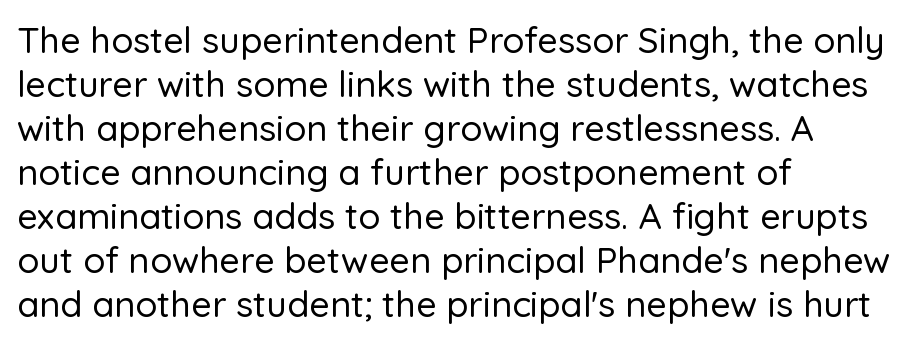
{"serif": "no", "italic": "no", "width": "normal", "stroke_contrast": "low", "x_height": "medium", "monospaced": "no", "underline": "no", "align": "left", "line_spacing_ratio": 1.22, "letter_spacing": "normal", "letter_spacing_em": 0.0, "glyph_px": 36}
